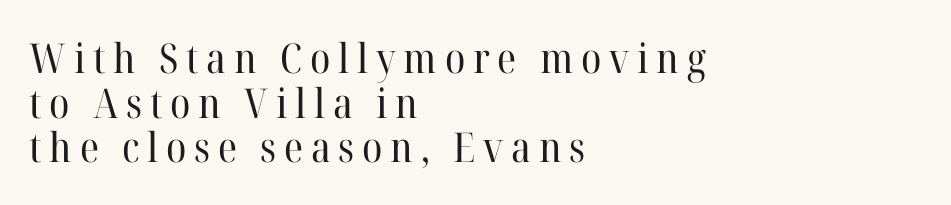
The image shows 41 px regular-weight serif type, upright; set left-aligned, tight line spacing (1.09x), not underlined; high stroke contrast and a medium x-height.
